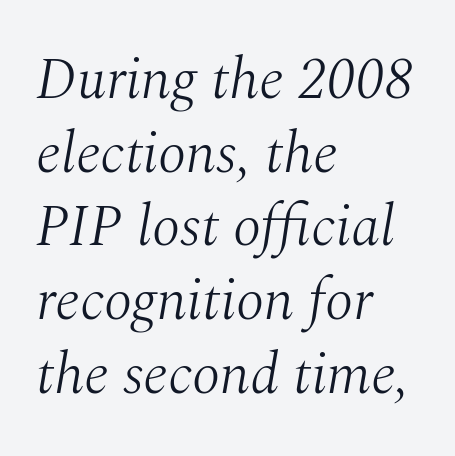
{"serif": "yes", "italic": "yes", "lean": "right", "slant_degrees": 10, "bold": "no", "weight": "light", "width": "normal", "stroke_contrast": "medium", "x_height": "medium", "monospaced": "no", "underline": "no", "align": "left", "line_spacing": "normal", "line_spacing_ratio": 1.27, "letter_spacing": "normal", "letter_spacing_em": 0.0, "glyph_px": 58}
